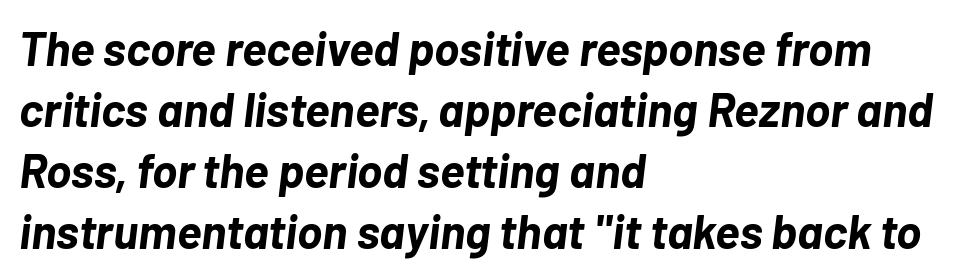
One-word summary of the alignment: left. Students, note that the glyphs here touch the page at normal intervals. This sample uses an oblique cut, with every glyph tilted off the vertical. The line-height multiplier appears to be the usual default. Has an underline been added? It has not. A typesetter would call this proportional, since set widths differ per character.
